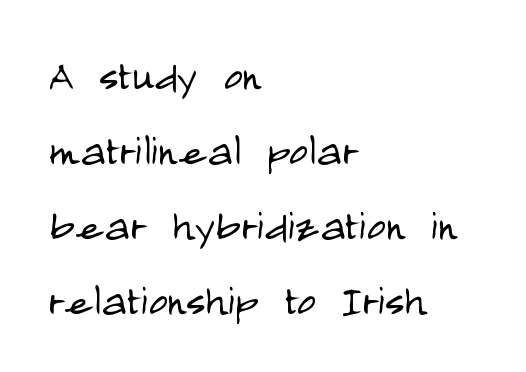
The image shows 52 px light, condensed sans-serif type, upright; set left-aligned, normal line spacing (1.44x), normal letter spacing, not underlined; low stroke contrast and a large x-height.
